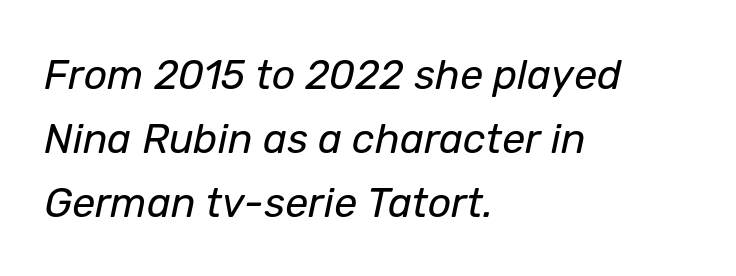
Q: Is the text bold? A: No.
Q: Is the text italic (slanted)? A: Yes, it leans right by about 12 degrees.
Q: Is the text underlined? A: No.
Q: How is the paragraph aligned? A: Left-aligned.
Q: Is the spacing between letters normal or unusually wide? A: Normal.
Q: Is the spacing between lines tight, normal or loose? A: Normal.
Q: Width (condensed, normal, or wide)? A: Normal.
Q: Stroke contrast? A: Low.
Q: x-height? A: Medium.
Q: Monospaced? A: No.
